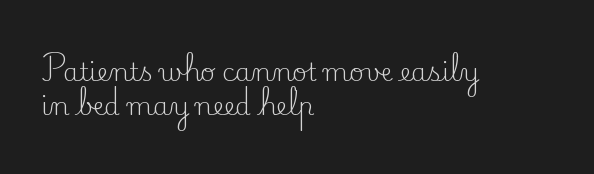
The image shows 25 px text type, upright; set left-aligned, normal line spacing (1.37x), normal letter spacing, not underlined.
